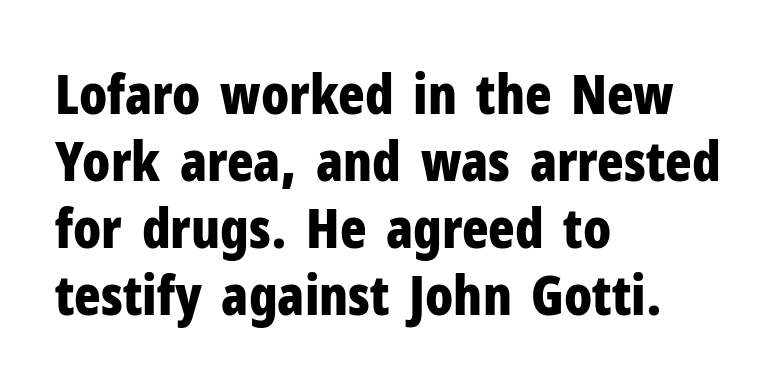
Set as a true bold cut, around the 700 mark. Inter-character spacing is left at the font's built-in metrics. Each letter's strokes conclude bluntly, with no projecting serifs. Character widths vary here, with narrow letters taking less room than wide ones. The passage is arranged the way most books set body copy — flush left. A typesetter would mark this as roman, not italic.
